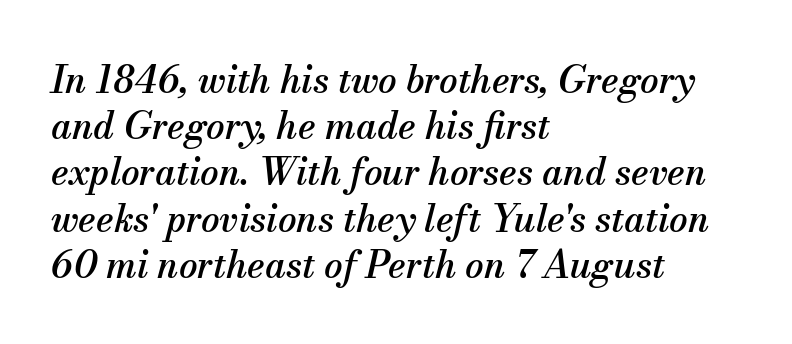
{"serif": "yes", "italic": "yes", "lean": "right", "slant_degrees": 13, "width": "normal", "stroke_contrast": "medium", "x_height": "small", "monospaced": "no", "underline": "no", "align": "left", "line_spacing": "normal", "line_spacing_ratio": 1.25, "letter_spacing": "normal", "letter_spacing_em": 0.0, "glyph_px": 37}
